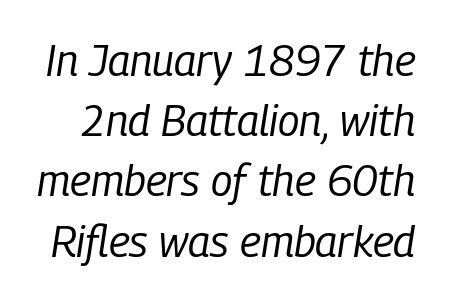
Heaviness? Minimal to ordinary, like unemphasized prose. Letter spacing: default. Normally led — the rows are evenly, conventionally spaced. The passage shown is not underscored anywhere.
